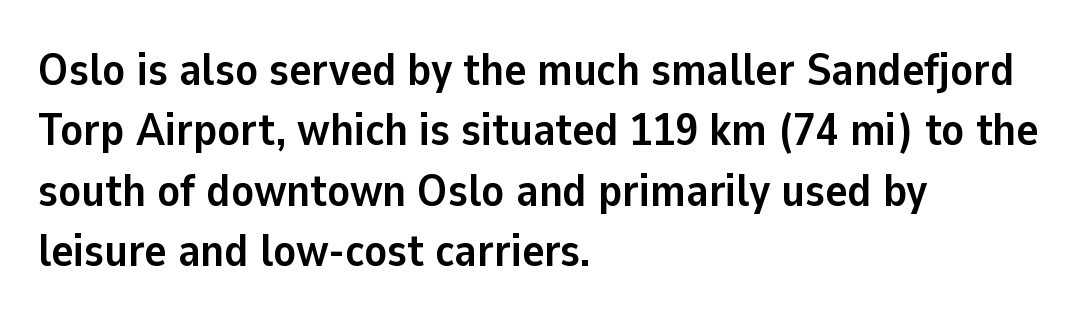
The image shows 46 px semibold sans-serif type, upright; set left-aligned, normal line spacing (1.31x), normal letter spacing, not underlined; low stroke contrast and a medium x-height.
